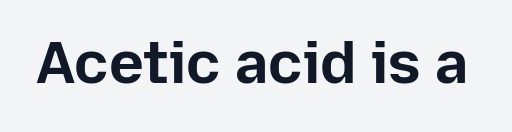
The image shows 59 px bold sans-serif type, upright; set normal letter spacing, not underlined; low stroke contrast and a medium x-height.
